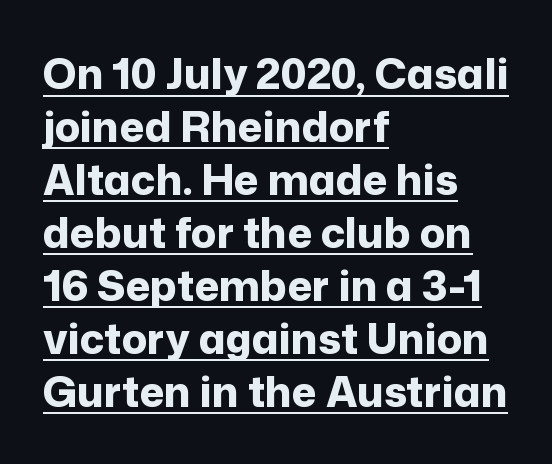
Q: Is the text bold? A: Yes.
Q: Is the text italic (slanted)? A: No, it is upright.
Q: Is the typeface a serif or a sans-serif typeface? A: Sans-serif.
Q: Is the text underlined? A: Yes.
Q: How is the paragraph aligned? A: Left-aligned.
Q: Is the spacing between letters normal or unusually wide? A: Normal.
Q: Is the spacing between lines tight, normal or loose? A: Normal.
Q: Width (condensed, normal, or wide)? A: Normal.
Q: Stroke contrast? A: Low.
Q: x-height? A: Medium.
Q: Monospaced? A: No.
